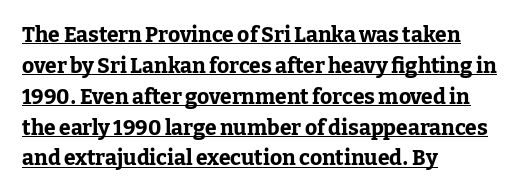
The image shows 21 px bold type, upright; set left-aligned, normal line spacing (1.47x), normal letter spacing, underlined.
